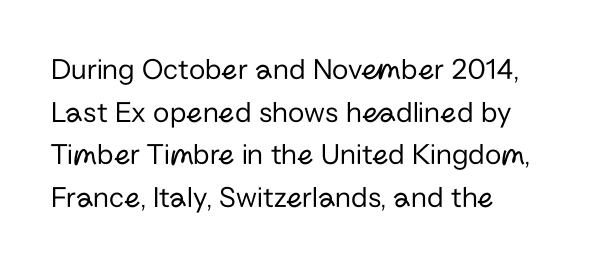
The specimen reads as upright at a glance. Inter-character spacing is left at the font's built-in metrics. The passage shown stacks its lines at a standard gap. The type family on display is of the sans-serif kind.
